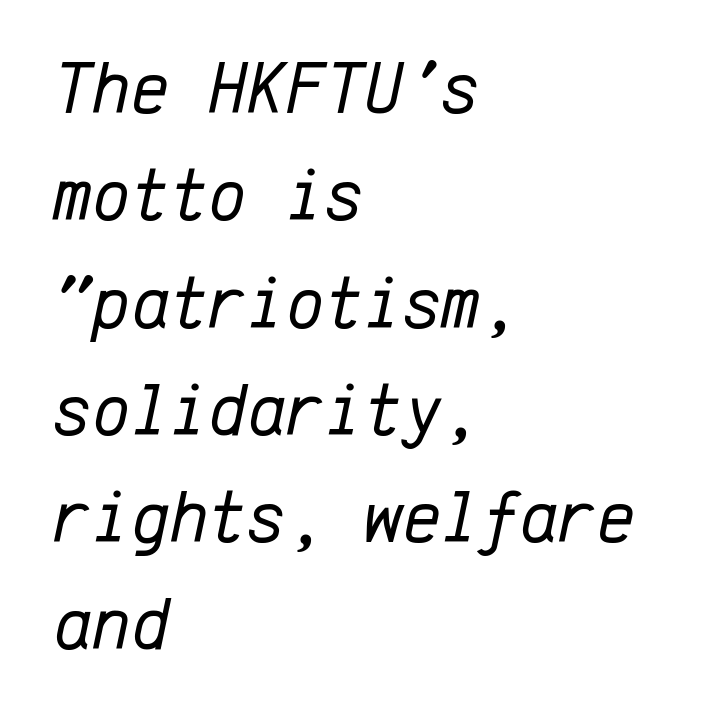
Q: Is the text bold? A: No.
Q: Is the text italic (slanted)? A: Yes, it leans right by about 12 degrees.
Q: Is the text underlined? A: No.
Q: How is the paragraph aligned? A: Left-aligned.
Q: Is the spacing between letters normal or unusually wide? A: Normal.
Q: Is the spacing between lines tight, normal or loose? A: Normal.
Q: Width (condensed, normal, or wide)? A: Normal.
Q: Stroke contrast? A: Low.
Q: x-height? A: Medium.
Q: Monospaced? A: Yes.
